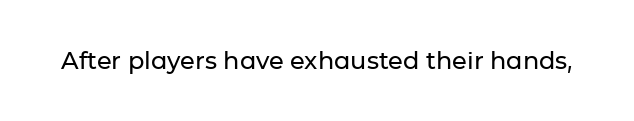
Observe the ordinary spacing: letters are neighbours, not strangers. Underline: absent. Rendered with straight, roman letterforms.
